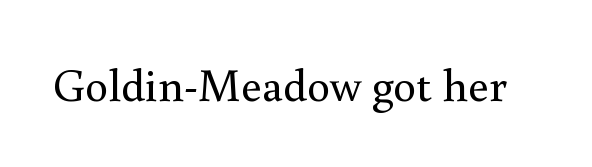
{"serif": "yes", "italic": "no", "bold": "no", "weight": "regular", "width": "normal", "stroke_contrast": "medium", "x_height": "small", "monospaced": "no", "underline": "no", "letter_spacing": "normal", "letter_spacing_em": 0.0, "glyph_px": 46}
